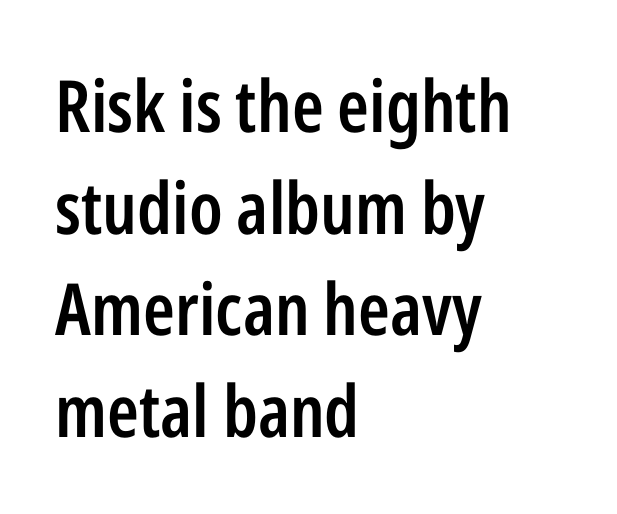
A typesetter would label this face a sans. Casual observation: everything's shoved over to the left. The block of text has a typical density, with ordinary space between rows. Proportional: the letters do not fall into vertical columns. The space beneath each line is pristine and unruled.
